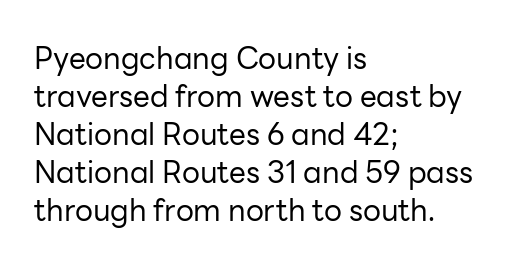
The image shows 30 px regular-weight sans-serif type, upright; set left-aligned, normal line spacing (1.27x), normal letter spacing, not underlined; low stroke contrast and a medium x-height.
